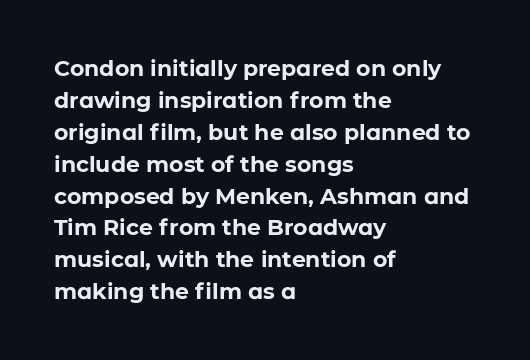
Students, observe: this is what conventionally led text looks like. Ascenders rise straight up at ninety degrees. Pretty heavy lettering here — definitely bold. The words here are not underlined.
